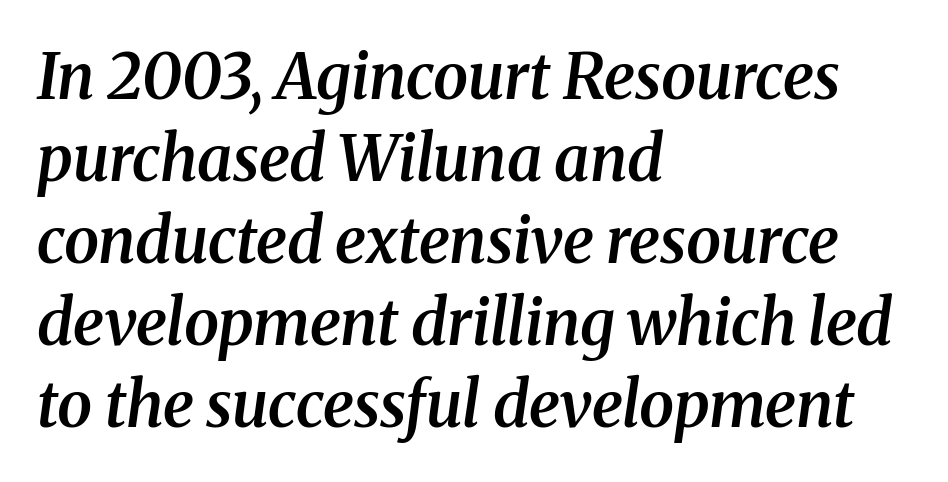
The image shows 63 px semibold serif type, italic (leaning right); set left-aligned, normal line spacing (1.3x), normal letter spacing, not underlined; medium stroke contrast and a medium x-height.
